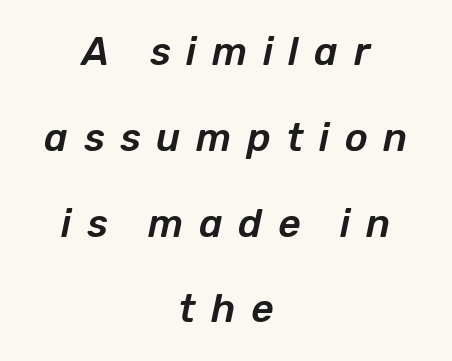
Q: Is the text italic (slanted)? A: Yes, it leans right by about 12 degrees.
Q: Is the text underlined? A: No.
Q: How is the paragraph aligned? A: Centered.
Q: Is the spacing between letters normal or unusually wide? A: Unusually wide.
Q: Is the spacing between lines tight, normal or loose? A: Loose.
Q: Width (condensed, normal, or wide)? A: Normal.
Q: Stroke contrast? A: Low.
Q: x-height? A: Medium.
Q: Monospaced? A: No.
